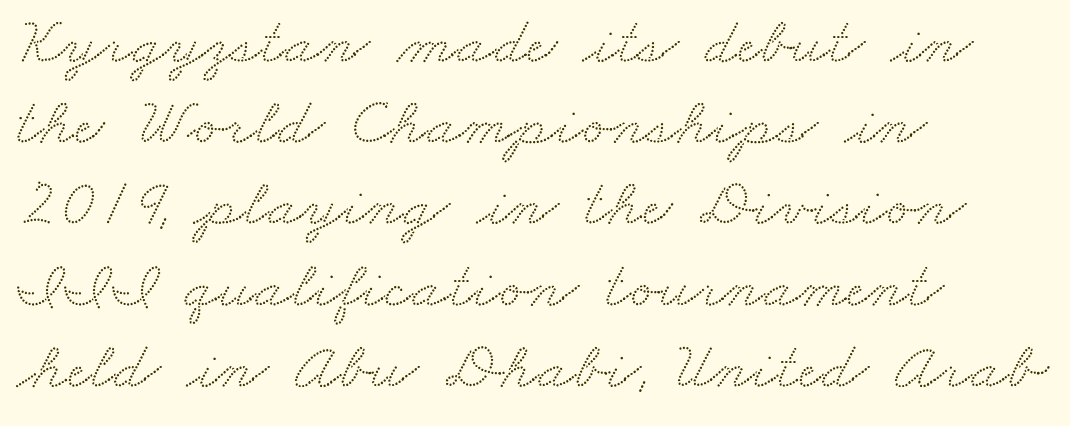
Q: Is the typeface a serif or a sans-serif typeface? A: Serif.
Q: Is the text underlined? A: No.
Q: How is the paragraph aligned? A: Left-aligned.
Q: Is the spacing between letters normal or unusually wide? A: Normal.
Q: Width (condensed, normal, or wide)? A: Wide.
Q: Stroke contrast? A: Medium.
Q: x-height? A: Small.
Q: Monospaced? A: No.
